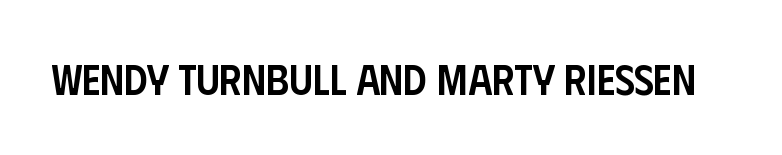
Q: Is the text bold? A: Semi-bold.
Q: Is the text italic (slanted)? A: No, it is upright.
Q: Is the typeface a serif or a sans-serif typeface? A: Sans-serif.
Q: Is the text underlined? A: No.
Q: Is the spacing between letters normal or unusually wide? A: Normal.
Q: Width (condensed, normal, or wide)? A: Condensed.
Q: Stroke contrast? A: Low.
Q: x-height? A: Large.
Q: Monospaced? A: No.
